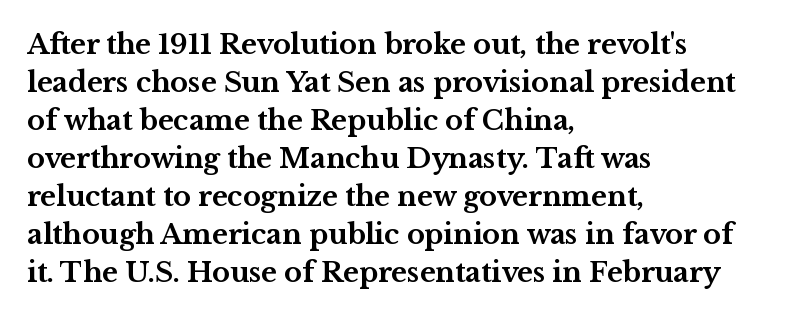
Nothing unusual about the tracking: characters are spaced as the font intends. Glance below the letters and you will spot only blank space. Designer's note — italics off, roman on. Alignment: flush left.
